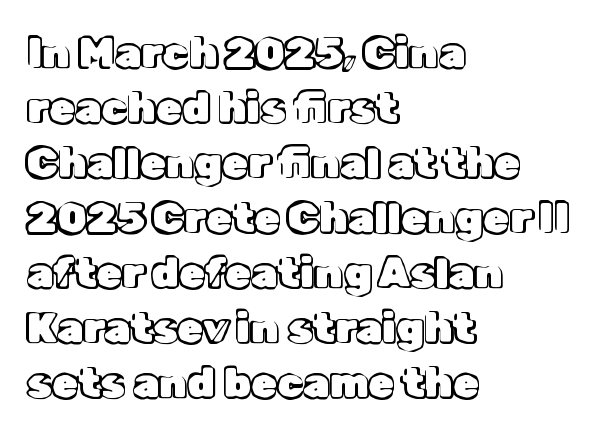
The image shows 42 px text type, upright; set left-aligned, normal line spacing (1.31x), normal letter spacing, not underlined; a medium x-height.
